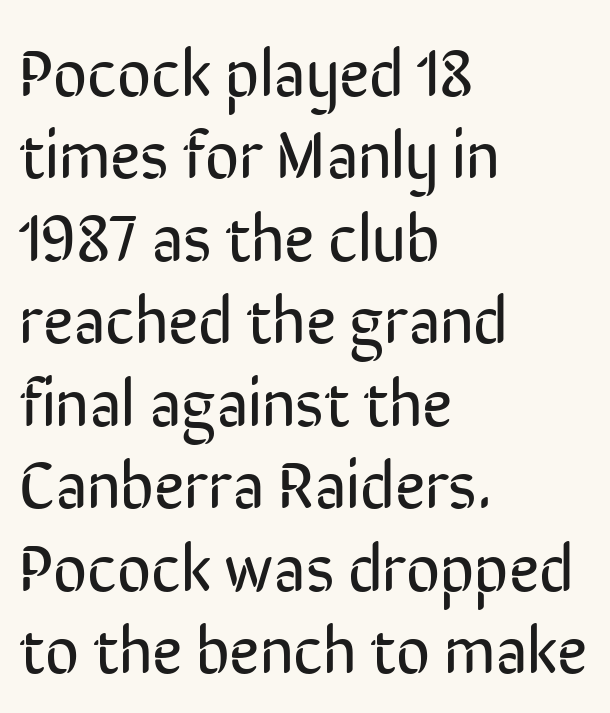
Proportional: the letters do not fall into vertical columns. The space between consecutive lines is moderate. Do the letters lean? They stand straight. This rendering features lettering with no underline. You can tell from the bare stems that sans-serif type was used.
